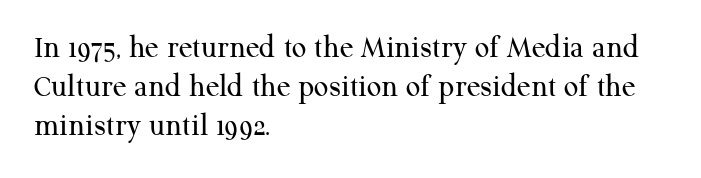
Typeset ragged right — the left edge is the straight one. Any mark beneath the type? The region is blank. Note: serifs present on the glyphs. Stroke mass is kept to a normal reading level or below. Caption: standard tracking, unaltered. You could not count columns in this text — the font is proportionally spaced.
